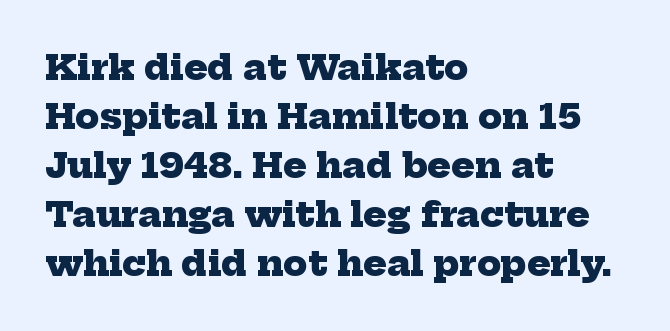
The image shows 35 px heavy serif type; set left-aligned, normal line spacing (1.4x), normal letter spacing, not underlined; low stroke contrast and a medium x-height.
